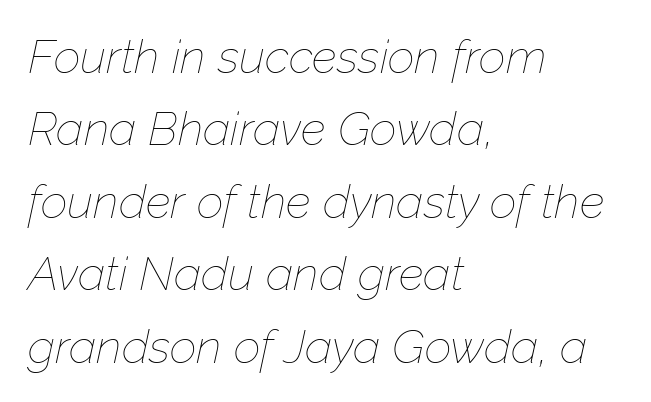
Q: Is the text bold? A: No.
Q: Is the text italic (slanted)? A: Yes, it leans right by about 12 degrees.
Q: Is the text underlined? A: No.
Q: How is the paragraph aligned? A: Left-aligned.
Q: Is the spacing between letters normal or unusually wide? A: Normal.
Q: Is the spacing between lines tight, normal or loose? A: Normal.
Q: Width (condensed, normal, or wide)? A: Normal.
Q: Stroke contrast? A: Low.
Q: x-height? A: Medium.
Q: Monospaced? A: No.
